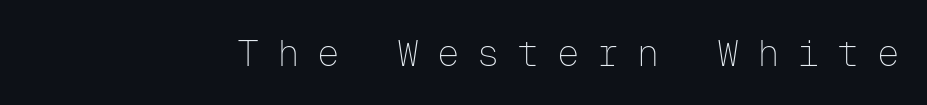
The image shows 37 px thin sans-serif type, upright, monospaced; set unusually wide letter spacing (+0.48 em), not underlined; low stroke contrast and a medium x-height.
